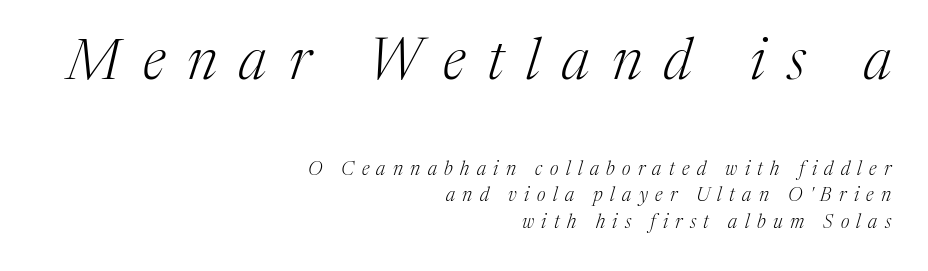
This rendering uses right alignment, leaving the left contour irregular. The rendering uses natural spacing where letterforms have individual widths. Underlining? Definitely not there. The characters are drawn with everyday or finer stroke widths. Would a proofreader flag this as italicized? Yes. How are the letters spaced? Widely, with obvious added tracking.
